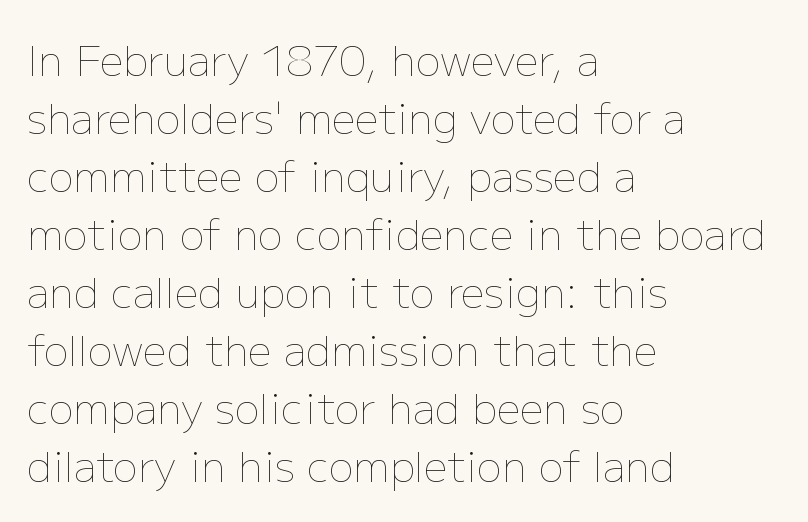
The image shows 42 px thin type, upright; set left-aligned, normal line spacing (1.38x), normal letter spacing, not underlined; low stroke contrast and a medium x-height.
